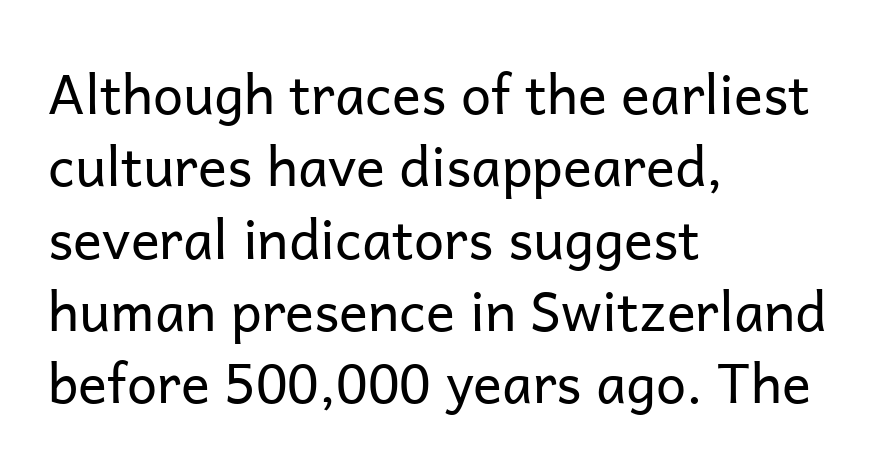
Is this a fixed-width face? No — the glyphs have proportional, varying widths. Note: no serifs on the glyphs. The designer left line spacing at the default. The paragraph has a hard left edge and a soft right edge.
